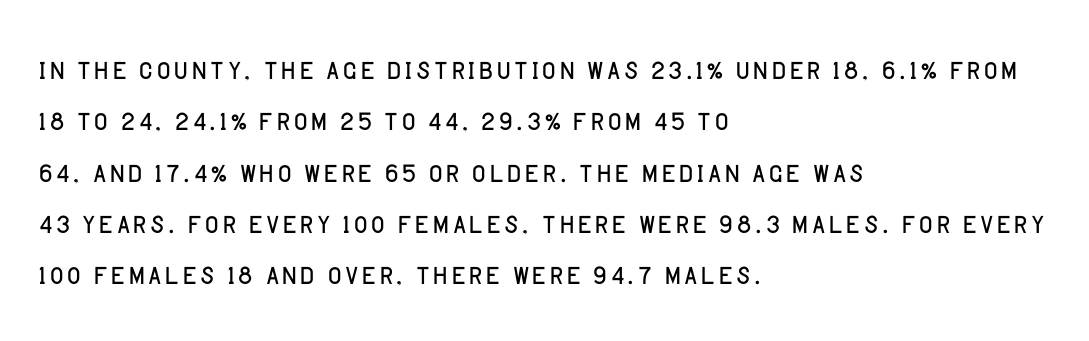
Bold? No — there's no thickening of the strokes. Check the space under the baseline: it is left empty. The rendering shows plain stroke endings on the letterforms — a sans-serif design. Proportional: the letters do not fall into vertical columns. The lines in this sample share a left origin and differ only in where they stop.
